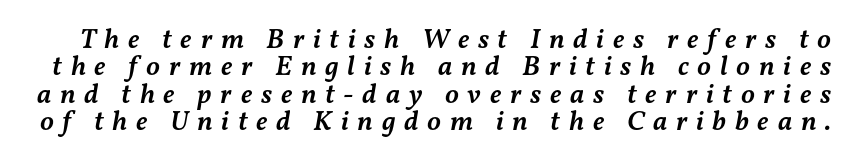
{"italic": "yes", "lean": "right", "slant_degrees": 11, "bold": "semi", "weight": "semibold", "width": "normal", "stroke_contrast": "medium", "x_height": "medium", "monospaced": "no", "underline": "no", "line_spacing": "tight", "line_spacing_ratio": 0.98, "letter_spacing": "wide", "letter_spacing_em": 0.31, "glyph_px": 28}
